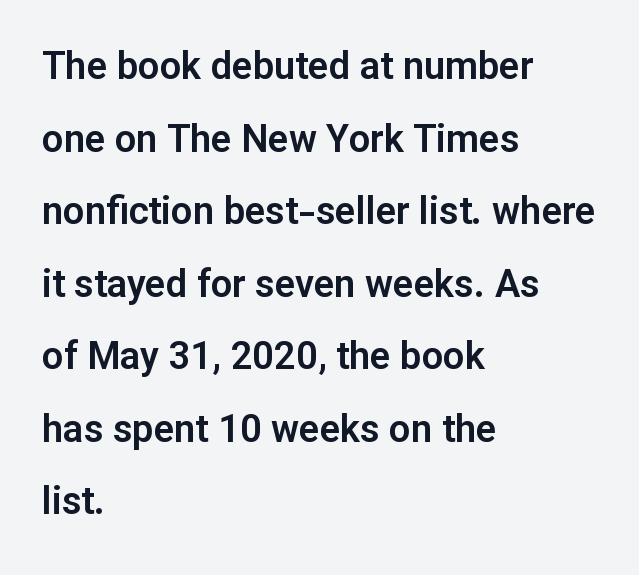
Q: Is the text italic (slanted)? A: No, it is upright.
Q: Is the typeface a serif or a sans-serif typeface? A: Sans-serif.
Q: Is the text underlined? A: No.
Q: How is the paragraph aligned? A: Left-aligned.
Q: Is the spacing between letters normal or unusually wide? A: Normal.
Q: Is the spacing between lines tight, normal or loose? A: Loose.
Q: Width (condensed, normal, or wide)? A: Normal.
Q: Stroke contrast? A: Low.
Q: x-height? A: Medium.
Q: Monospaced? A: No.
